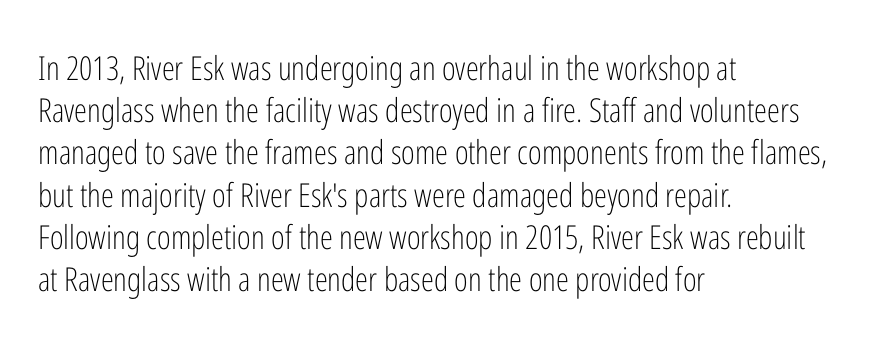
Q: Is the text bold? A: No.
Q: Is the text italic (slanted)? A: No, it is upright.
Q: Is the typeface a serif or a sans-serif typeface? A: Sans-serif.
Q: Is the text underlined? A: No.
Q: How is the paragraph aligned? A: Left-aligned.
Q: Is the spacing between letters normal or unusually wide? A: Normal.
Q: Is the spacing between lines tight, normal or loose? A: Normal.
Q: Width (condensed, normal, or wide)? A: Condensed.
Q: Stroke contrast? A: Low.
Q: x-height? A: Medium.
Q: Monospaced? A: No.
